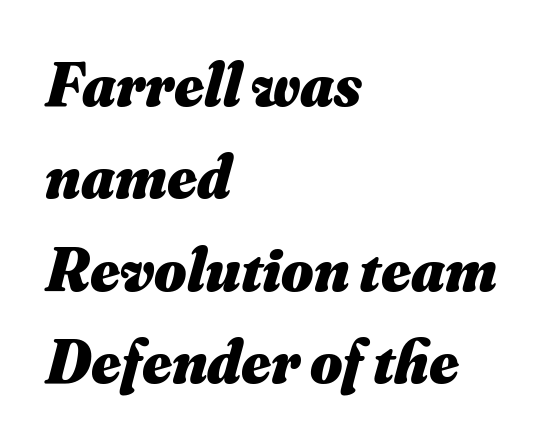
Rows of type keep a routine distance in the vertical direction. Beneath every word, the page is bare. Proportional: the letters do not fall into vertical columns. The strokes are fattened all the way to bold.
